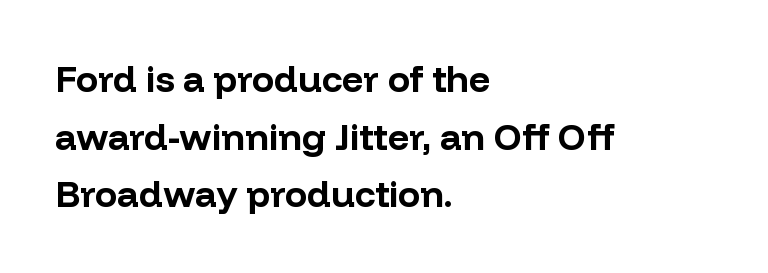
Horizontal alignment here is leftward, the default for most running prose. Posture: vertical. These lines are composed in type without serifs. A normal amount of white space separates one row of letters from the next. The tracking reads as untouched default to a designer's eye. Anything drawn beneath the words? Only blank space.
